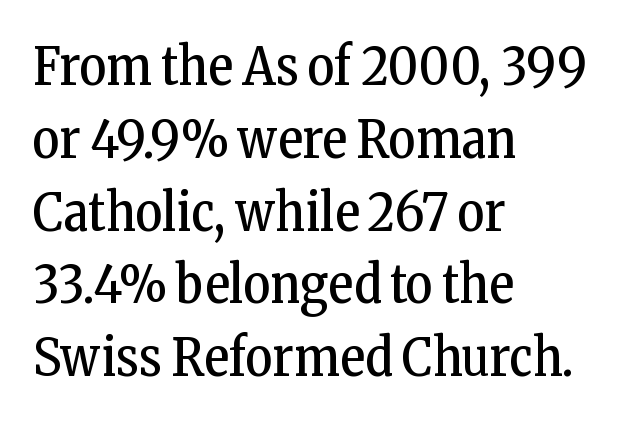
{"serif": "yes", "italic": "no", "bold": "no", "weight": "regular", "width": "condensed", "stroke_contrast": "low", "x_height": "medium", "monospaced": "no", "underline": "no", "align": "left", "line_spacing": "normal", "line_spacing_ratio": 1.4, "letter_spacing": "normal", "letter_spacing_em": 0.0, "glyph_px": 52}
